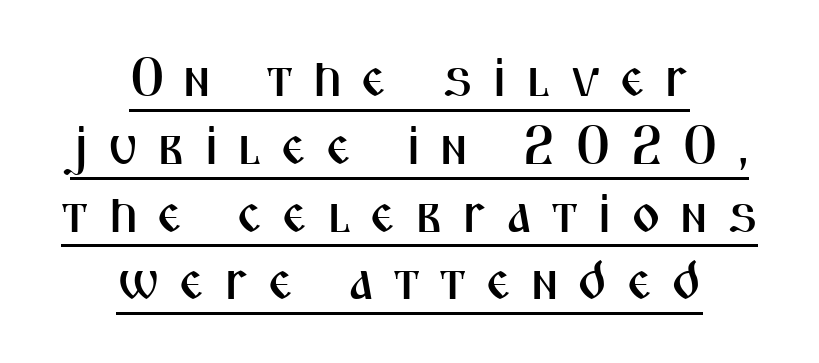
{"serif": "no", "italic": "no", "width": "condensed", "stroke_contrast": "medium", "x_height": "medium", "monospaced": "no", "underline": "yes", "align": "center", "line_spacing_ratio": 1.21, "letter_spacing": "wide", "letter_spacing_em": 0.34, "glyph_px": 56}
